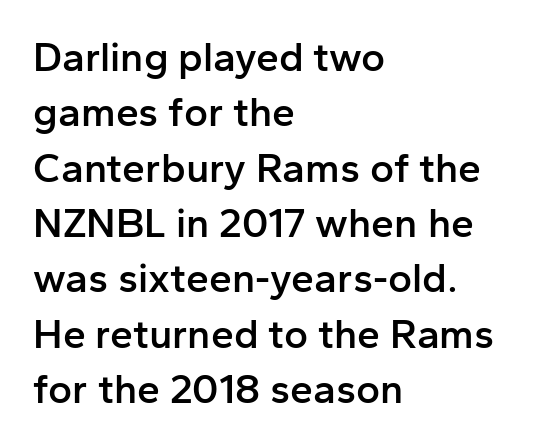
The image shows 41 px semibold sans-serif type, upright; set left-aligned, normal line spacing (1.35x), normal letter spacing, not underlined; low stroke contrast and a medium x-height.
